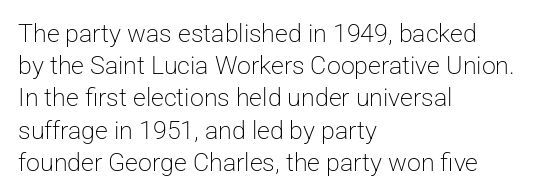
The image shows 25 px text type, upright; set left-aligned, normal line spacing (1.29x), normal letter spacing, not underlined.
